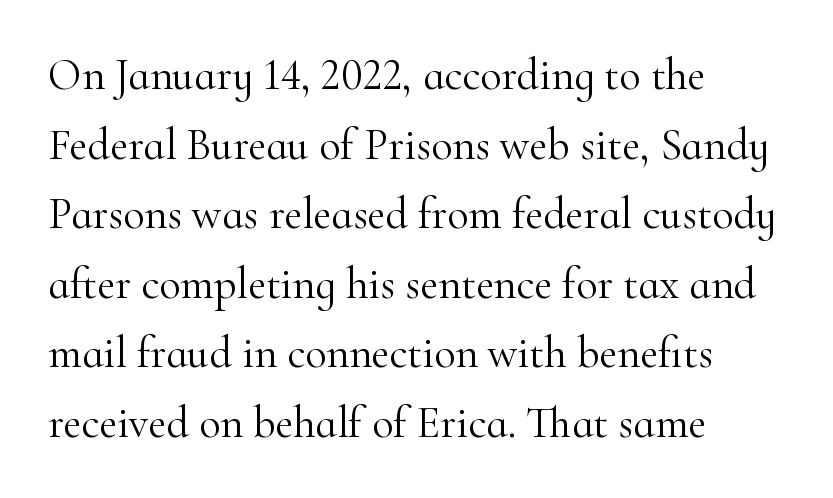
Q: Is the text bold? A: No.
Q: Is the text italic (slanted)? A: No, it is upright.
Q: Is the typeface a serif or a sans-serif typeface? A: Serif.
Q: Is the text underlined? A: No.
Q: How is the paragraph aligned? A: Left-aligned.
Q: Is the spacing between letters normal or unusually wide? A: Normal.
Q: Is the spacing between lines tight, normal or loose? A: Normal.
Q: Width (condensed, normal, or wide)? A: Normal.
Q: Stroke contrast? A: High.
Q: x-height? A: Small.
Q: Monospaced? A: No.
